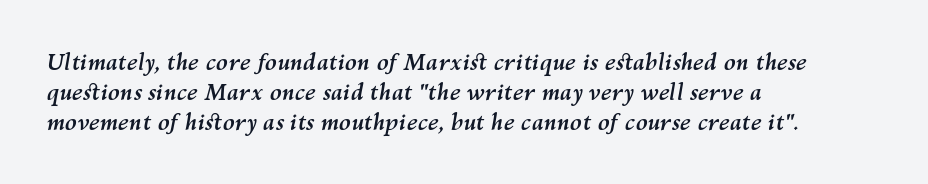
The image shows 22 px bold type, italic (leaning right); set left-aligned, normal line spacing (1.36x), normal letter spacing, not underlined.
